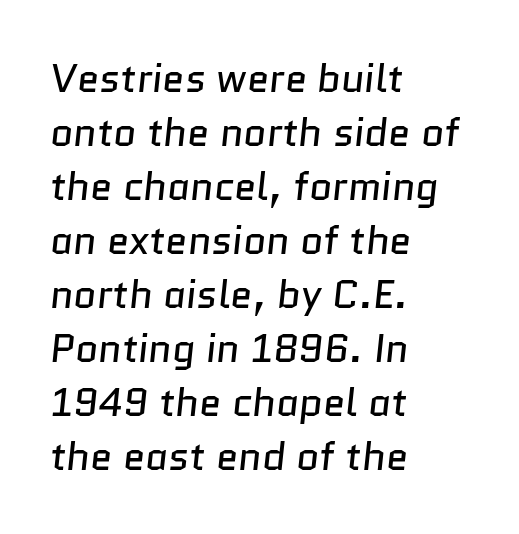
Honestly, the letter spacing is just normal — you wouldn't notice it. The passage shown is typed in a proportional face where columns would drift. The typesetter chose a ragged-right arrangement here. The cut favours lightness, reaching ordinary text weight at its darkest. The space between consecutive lines is moderate. Underline: absent.
